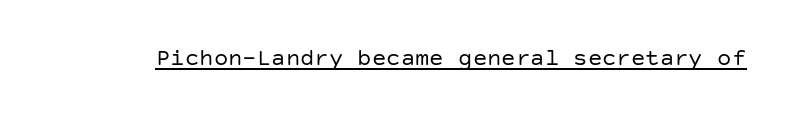
The image shows 24 px text type, upright; set normal letter spacing, underlined.
